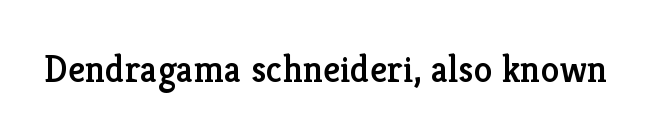
{"serif": "yes", "italic": "no", "width": "normal", "stroke_contrast": "low", "x_height": "medium", "monospaced": "no", "underline": "no", "letter_spacing": "normal", "letter_spacing_em": 0.0, "glyph_px": 38}
